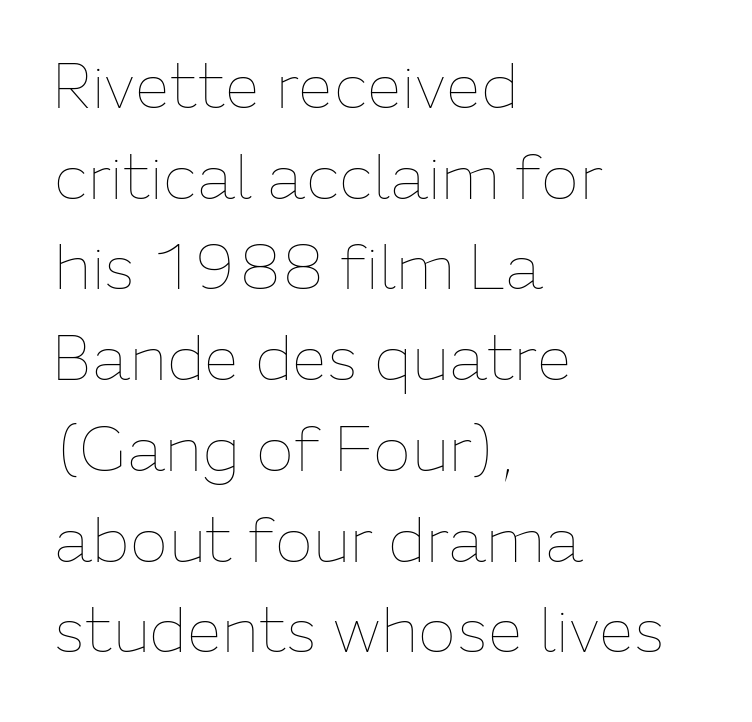
All the whitespace from short lines collects on the right. The baseline area is clear. This is not heavy type; no bold has been used. A typesetter would call this proportional, since set widths differ per character. Observe the ordinary spacing: letters are neighbours, not strangers.
